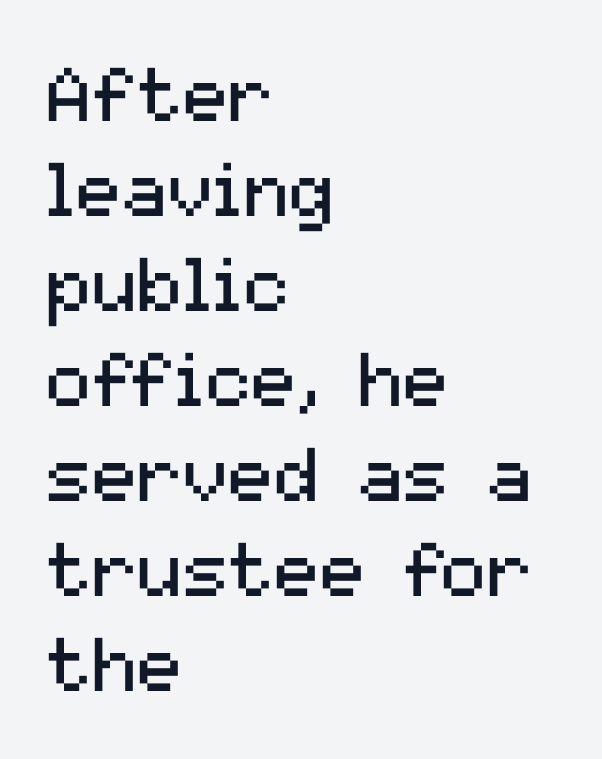
The image shows 76 px regular-weight sans-serif type, upright; set left-aligned, normal line spacing (1.25x), normal letter spacing, not underlined; medium stroke contrast and a medium x-height.
